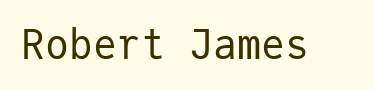
Each stroke keeps to a modest, everyday thickness or less. Beneath every word, the page is bare. Nothing sits at the stroke ends, so this counts as sans-serif. These lines are rendered in a fixed-pitch font.
